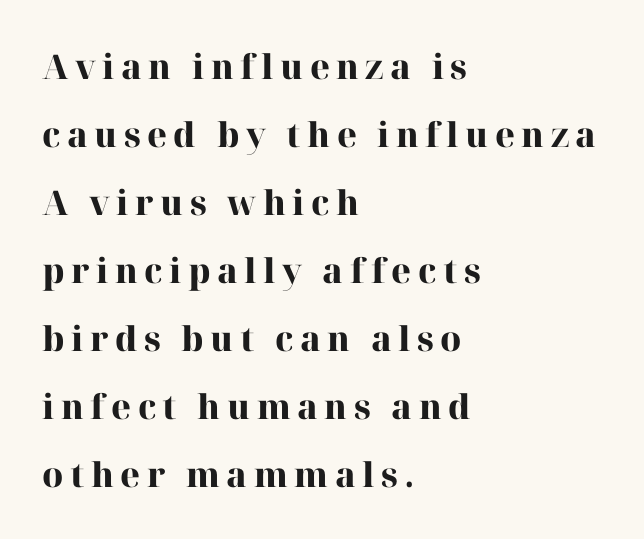
Q: Is the text bold? A: Yes.
Q: Is the text italic (slanted)? A: No, it is upright.
Q: Is the typeface a serif or a sans-serif typeface? A: Serif.
Q: Is the text underlined? A: No.
Q: How is the paragraph aligned? A: Left-aligned.
Q: Is the spacing between lines tight, normal or loose? A: Loose.
Q: Width (condensed, normal, or wide)? A: Normal.
Q: Stroke contrast? A: High.
Q: x-height? A: Medium.
Q: Monospaced? A: No.
